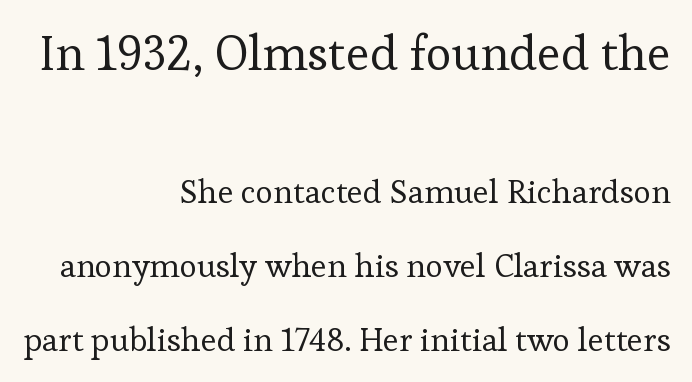
Q: Is the text bold? A: No.
Q: Is the text italic (slanted)? A: No, it is upright.
Q: Is the typeface a serif or a sans-serif typeface? A: Serif.
Q: Is the text underlined? A: No.
Q: How is the paragraph aligned? A: Right-aligned.
Q: Is the spacing between letters normal or unusually wide? A: Normal.
Q: Is the spacing between lines tight, normal or loose? A: Loose.
Q: Which block of text is set in a larger size, the first (top) or the second (bottom)? A: The first (top) one.
Q: Width (condensed, normal, or wide)? A: Normal.
Q: Stroke contrast? A: Low.
Q: x-height? A: Medium.
Q: Monospaced? A: No.
